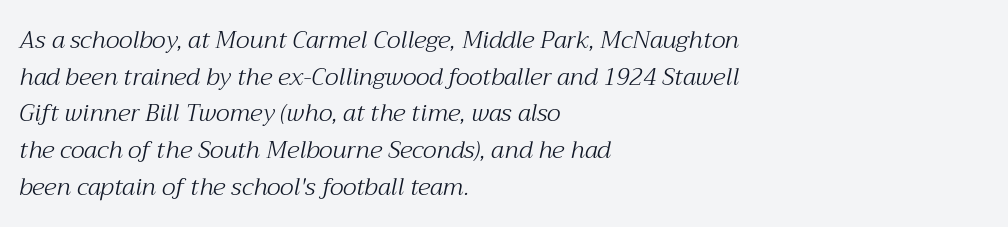
The image shows 24 px text type, italic (leaning right); set left-aligned, normal line spacing (1.53x), normal letter spacing, not underlined.
